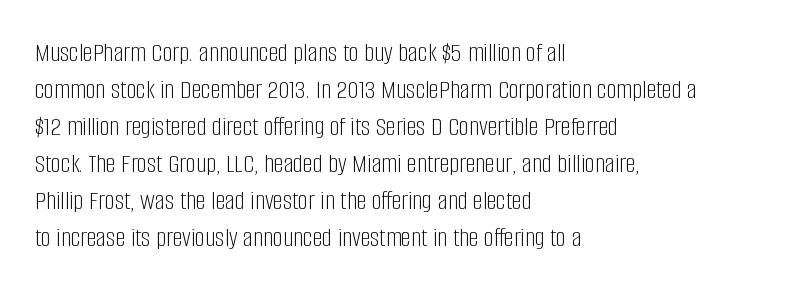
{"serif": "no", "italic": "no", "bold": "no", "weight": "light", "width": "condensed", "stroke_contrast": "low", "x_height": "large", "monospaced": "no", "underline": "no", "align": "left", "line_spacing": "normal", "line_spacing_ratio": 1.32, "letter_spacing": "normal", "letter_spacing_em": 0.0, "glyph_px": 28}
